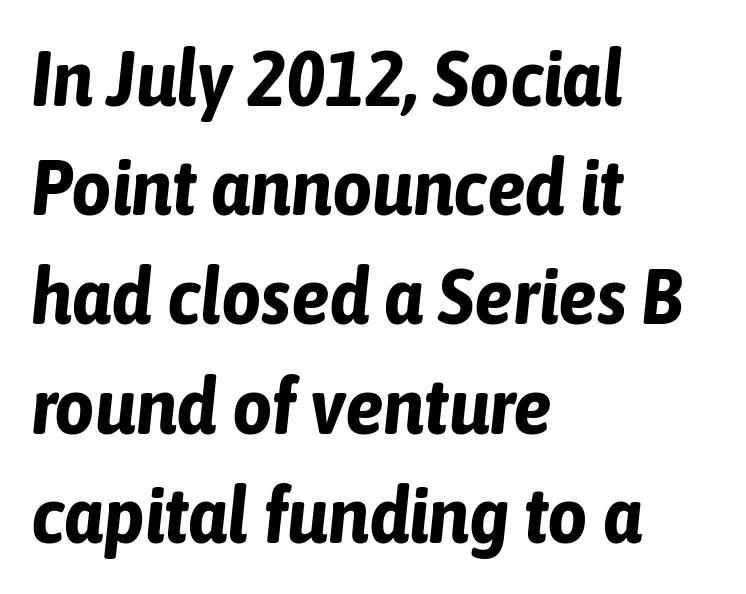
Only glyphs here, with clear space below each row. Which margin do the lines hug? The left one — the right edge is uneven. A typesetter would call this proportional, since set widths differ per character. Does the weight exceed regular? Yes, all the way to bold.
